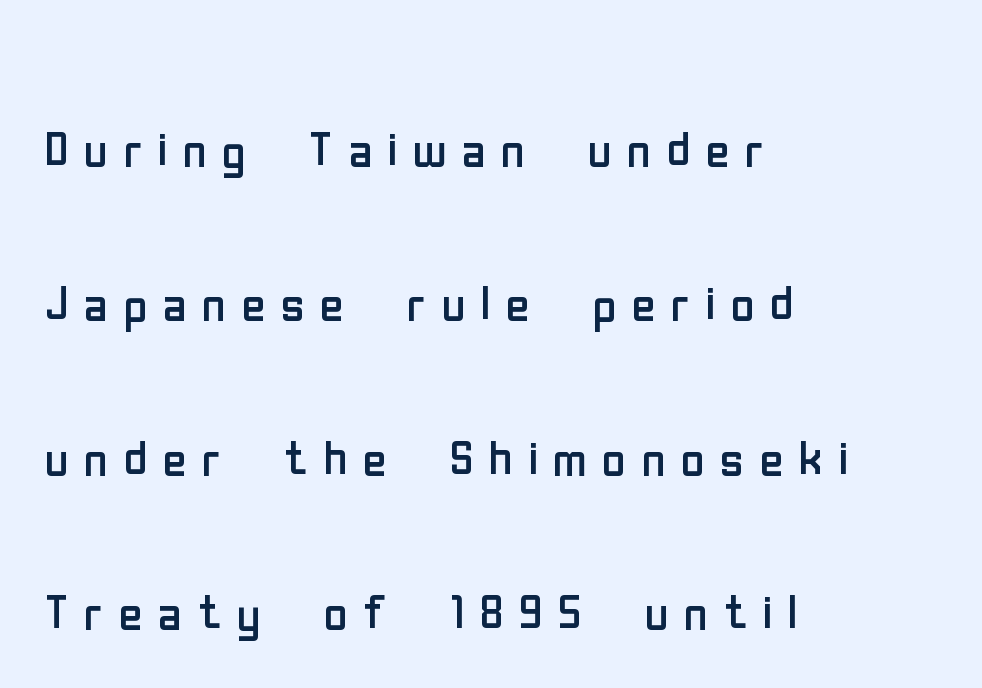
The image shows 66 px regular-weight, condensed sans-serif type, upright; set left-aligned, loose line spacing (2.34x), unusually wide letter spacing (+0.23 em), not underlined; low stroke contrast and a medium x-height.
